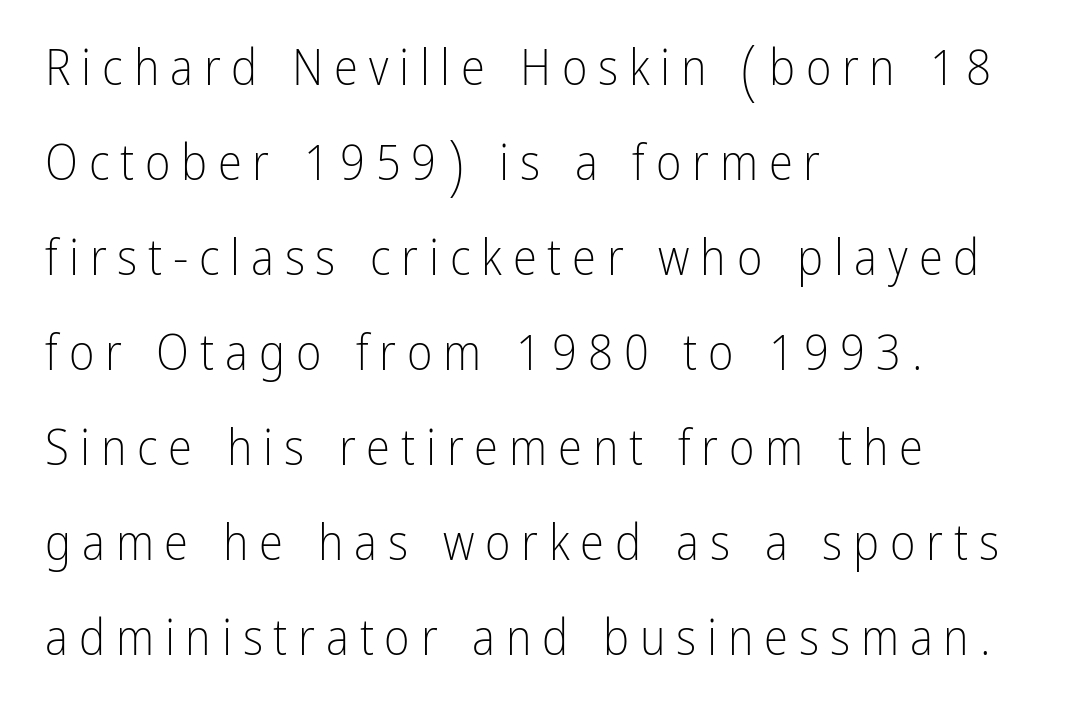
{"serif": "no", "italic": "no", "bold": "no", "weight": "light", "width": "condensed", "stroke_contrast": "low", "x_height": "medium", "monospaced": "no", "underline": "no", "align": "left", "line_spacing": "loose", "line_spacing_ratio": 1.94, "letter_spacing": "wide", "letter_spacing_em": 0.22, "glyph_px": 49}
